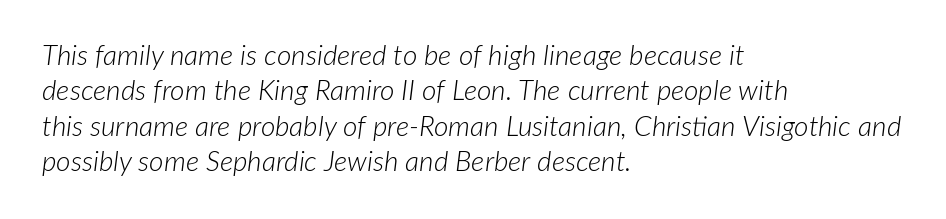
Evenly set lines give the paragraph a standard silhouette. Nobody drew a line under any word here. Notice how the passage keeps a crisp vertical edge on the left only. Does the lettering tilt? It does — this is italic.
